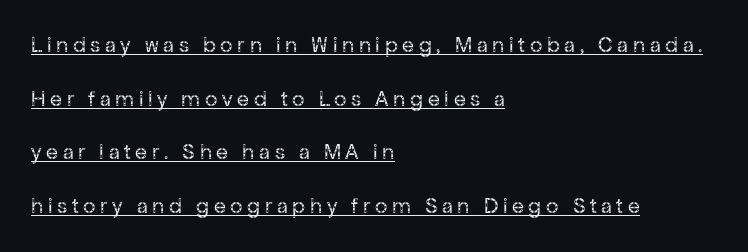
Q: Is the text bold? A: No.
Q: Is the text italic (slanted)? A: No, it is upright.
Q: Is the text underlined? A: Yes.
Q: How is the paragraph aligned? A: Left-aligned.
Q: Is the spacing between letters normal or unusually wide? A: Unusually wide.
Q: Is the spacing between lines tight, normal or loose? A: Loose.
